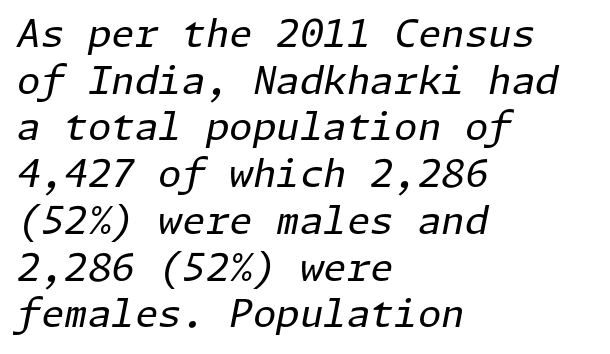
{"italic": "yes", "lean": "right", "slant_degrees": 11, "bold": "no", "weight": "regular", "width": "normal", "stroke_contrast": "low", "x_height": "medium", "underline": "no", "align": "left", "line_spacing_ratio": 1.23, "letter_spacing": "normal", "letter_spacing_em": 0.0, "glyph_px": 38}
